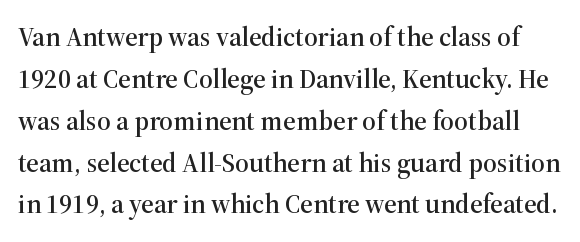
{"italic": "no", "underline": "no", "line_spacing": "normal", "line_spacing_ratio": 1.55, "letter_spacing": "normal", "letter_spacing_em": 0.0, "glyph_px": 27}
